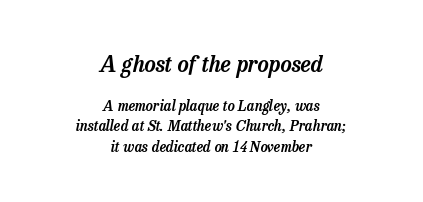
Which of the two is more prominent by size? The first, at the top. The setting favours the middle, as headings and verse often do. Check the space under the baseline: it is left empty. The horizontal fit of the characters is conventional and even.
